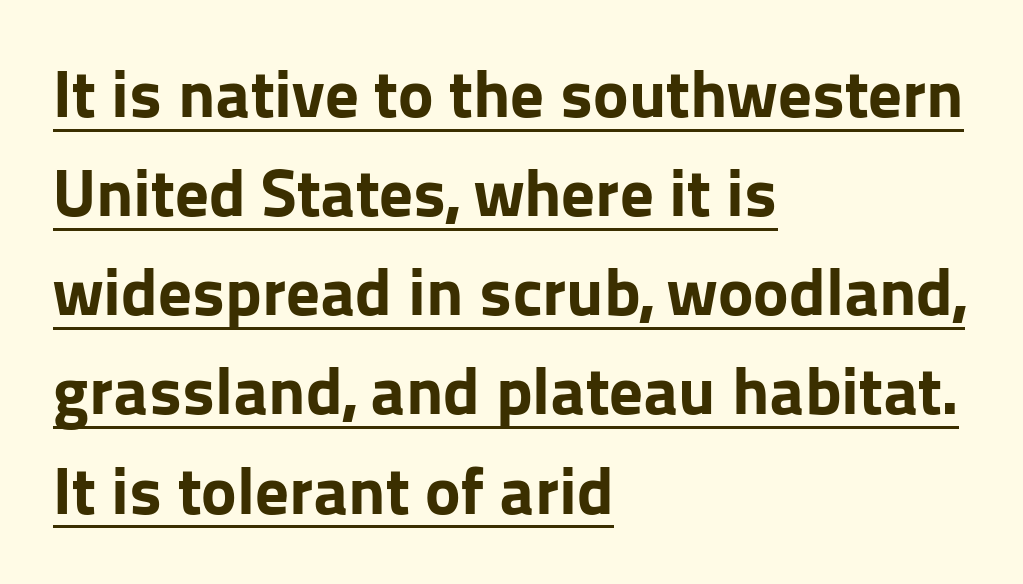
If you drew a ruler down the left edge, every line would touch it. Nope, no serifs anywhere on these letters. A typesetter would call this leading conventional body-copy spacing. The typesetting leans heavy: a genuine bold. This sample carries an underscore along the baseline area.
